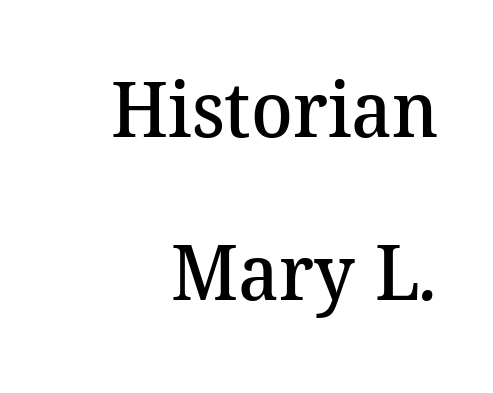
{"serif": "yes", "bold": "semi", "weight": "semibold", "width": "normal", "stroke_contrast": "medium", "x_height": "medium", "monospaced": "no", "underline": "no", "line_spacing": "loose", "line_spacing_ratio": 2.12, "letter_spacing": "normal", "letter_spacing_em": 0.0, "glyph_px": 77}
